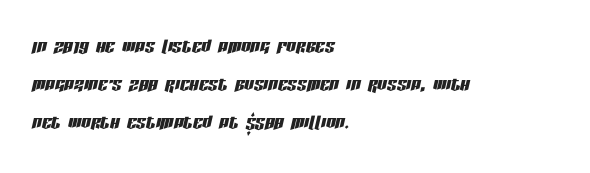
Q: Is the text italic (slanted)? A: Yes, it leans right by about 13 degrees.
Q: Is the text underlined? A: No.
Q: How is the paragraph aligned? A: Left-aligned.
Q: Is the spacing between letters normal or unusually wide? A: Normal.
Q: Is the spacing between lines tight, normal or loose? A: Normal.
